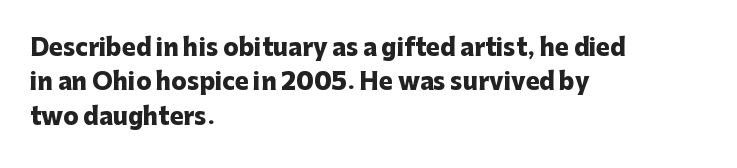
{"italic": "no", "bold": "yes", "underline": "no", "align": "left", "line_spacing": "normal", "line_spacing_ratio": 1.49, "letter_spacing": "normal", "letter_spacing_em": 0.0, "glyph_px": 23}
